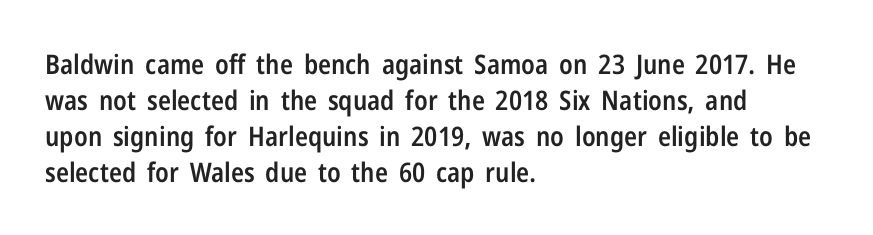
{"italic": "no", "bold": "semi", "underline": "no", "align": "left", "line_spacing": "normal", "line_spacing_ratio": 1.33, "letter_spacing": "normal", "letter_spacing_em": 0.0, "glyph_px": 27}
